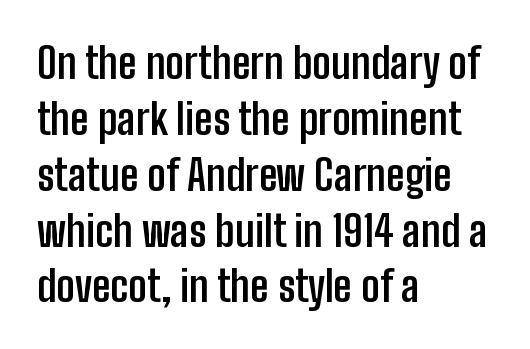
Evenly set lines give the paragraph a standard silhouette. Caption: bold face, heavy strokes. This is roman type, the default non-slanted kind. Here the glyphs are tracked normally, forming tight word shapes. The passage shown is typeset with a sans-serif family. The letters advance in unequal steps, a hallmark of proportional type.
